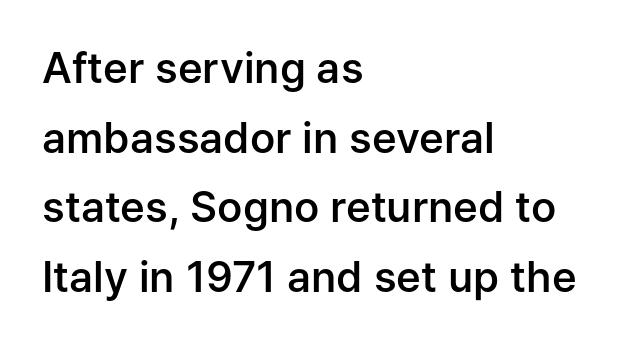
The image shows 42 px semibold sans-serif type, upright; set left-aligned, normal line spacing (1.66x), normal letter spacing, not underlined; low stroke contrast and a medium x-height.
